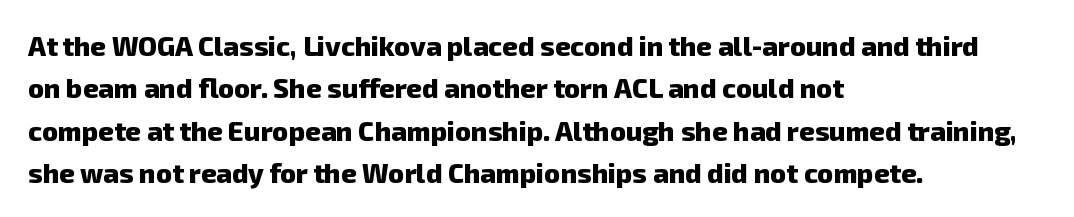
The letterforms sit shoulder to shoulder at normal distance. Typeset ragged right — the left edge is the straight one. The words here are not underlined. Regular leading. The characters look thick and weighty, a clear bold.
